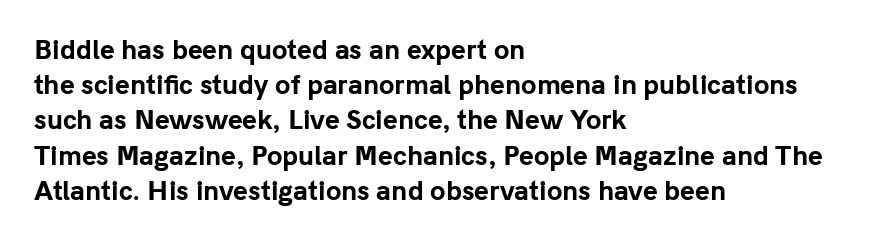
{"italic": "no", "bold": "yes", "underline": "no", "align": "left", "line_spacing": "normal", "line_spacing_ratio": 1.41, "letter_spacing": "normal", "letter_spacing_em": 0.0, "glyph_px": 25}
